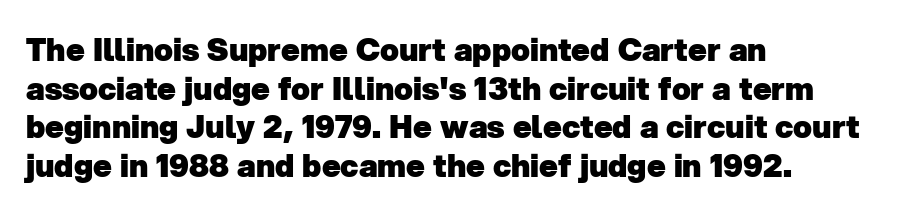
Q: Is the text bold? A: Yes.
Q: Is the typeface a serif or a sans-serif typeface? A: Sans-serif.
Q: Is the text underlined? A: No.
Q: How is the paragraph aligned? A: Left-aligned.
Q: Is the spacing between letters normal or unusually wide? A: Normal.
Q: Is the spacing between lines tight, normal or loose? A: Normal.
Q: Width (condensed, normal, or wide)? A: Normal.
Q: Stroke contrast? A: Low.
Q: x-height? A: Medium.
Q: Monospaced? A: No.
